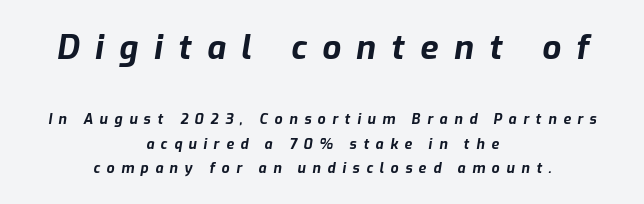
The image shows 33 px bold type, italic (leaning right); set centered, line spacing 1.75x, unusually wide letter spacing (+0.47 em), not underlined; the first (top) block is 2.36x larger; low stroke contrast and a medium x-height.
